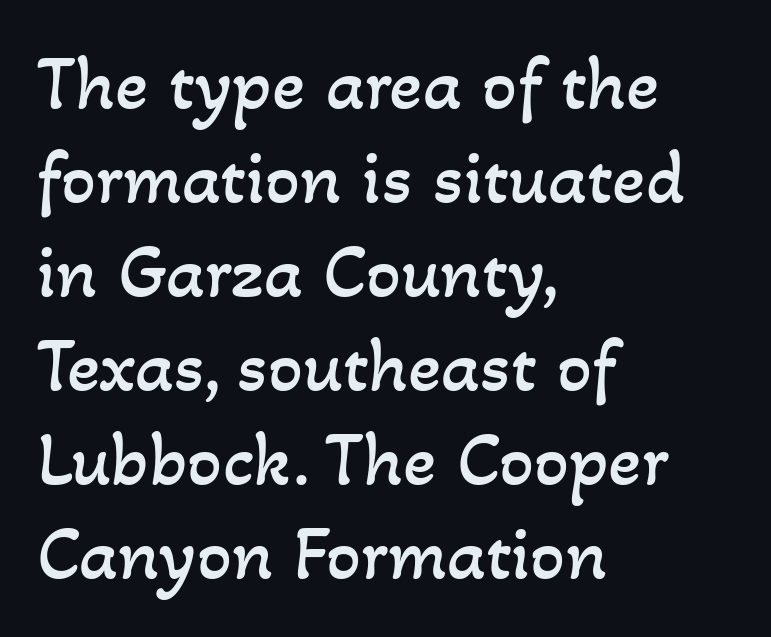
The image shows 77 px regular-weight type; set left-aligned, line spacing 1.22x, normal letter spacing, not underlined; low stroke contrast and a small x-height.
